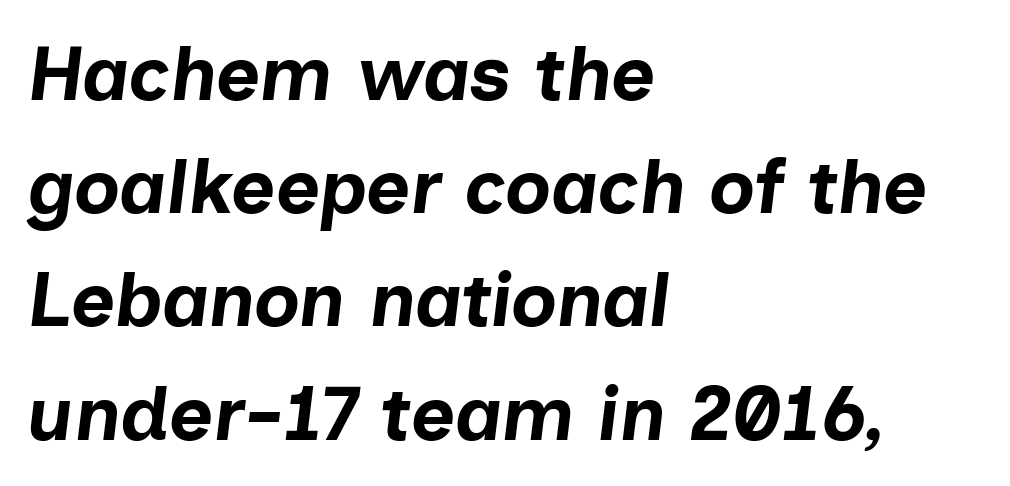
{"italic": "yes", "lean": "right", "slant_degrees": 7, "bold": "yes", "weight": "bold", "width": "normal", "stroke_contrast": "low", "x_height": "medium", "monospaced": "no", "underline": "no", "align": "left", "line_spacing": "normal", "line_spacing_ratio": 1.49, "letter_spacing": "normal", "letter_spacing_em": 0.0, "glyph_px": 76}
